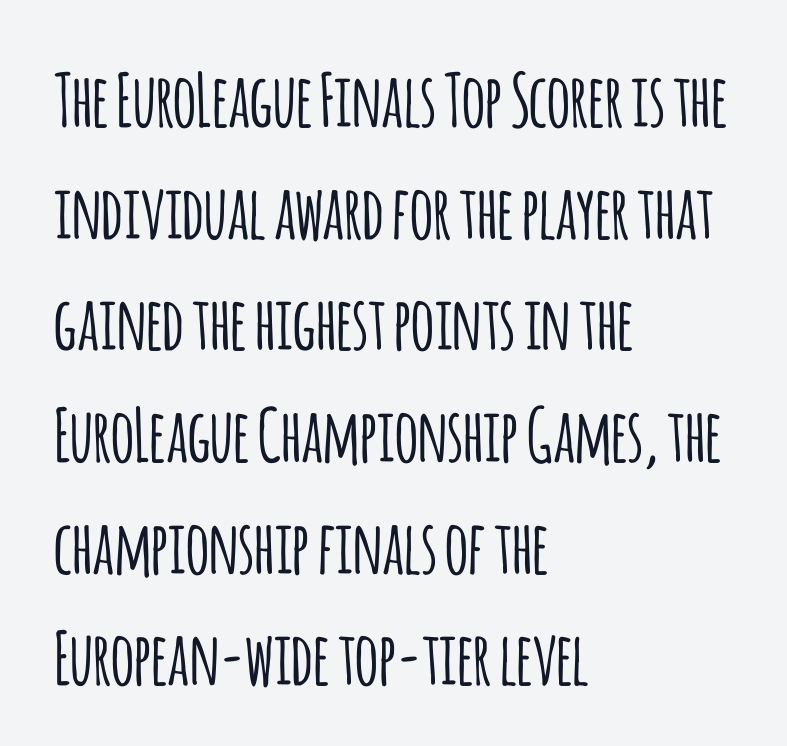
The image shows 73 px condensed sans-serif type, upright; set left-aligned, normal line spacing (1.53x), normal letter spacing, not underlined; low stroke contrast and a large x-height.
